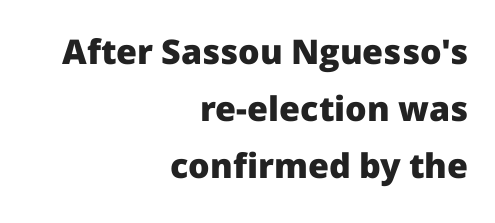
The image shows 34 px heavy sans-serif type, upright; set right-aligned, normal line spacing (1.68x), normal letter spacing, not underlined; low stroke contrast and a medium x-height.
